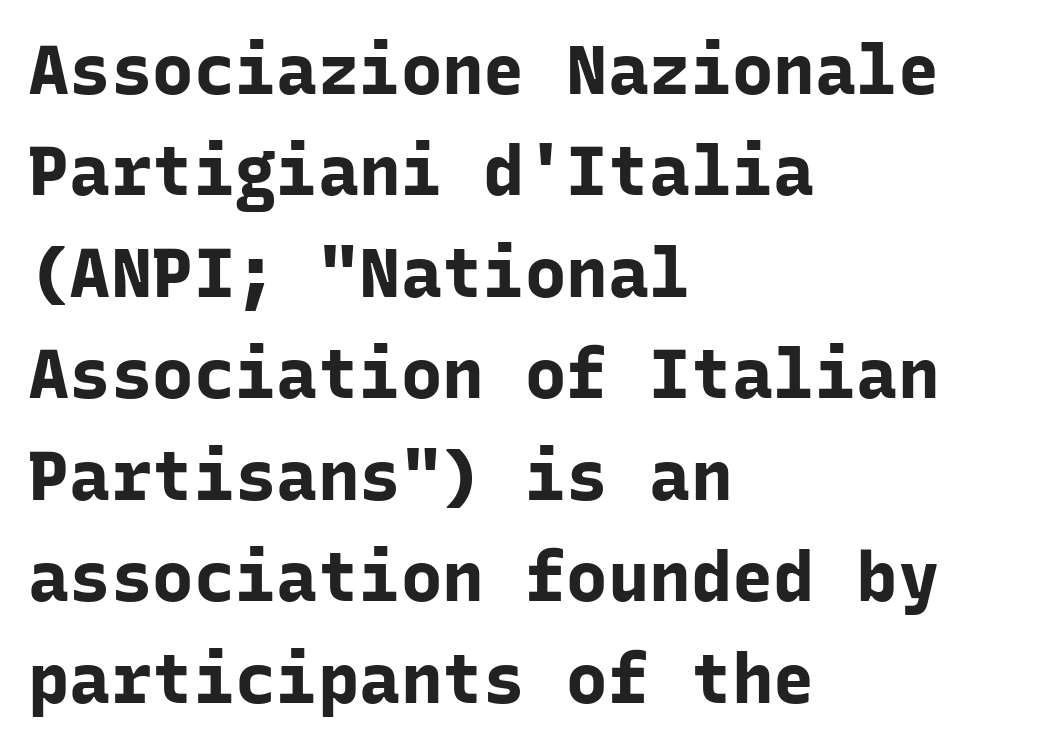
Q: Is the text bold? A: Yes.
Q: Is the text italic (slanted)? A: No, it is upright.
Q: Is the typeface a serif or a sans-serif typeface? A: Sans-serif.
Q: Is the text underlined? A: No.
Q: How is the paragraph aligned? A: Left-aligned.
Q: Is the spacing between letters normal or unusually wide? A: Normal.
Q: Is the spacing between lines tight, normal or loose? A: Normal.
Q: Width (condensed, normal, or wide)? A: Normal.
Q: Stroke contrast? A: Low.
Q: x-height? A: Medium.
Q: Monospaced? A: Yes.
